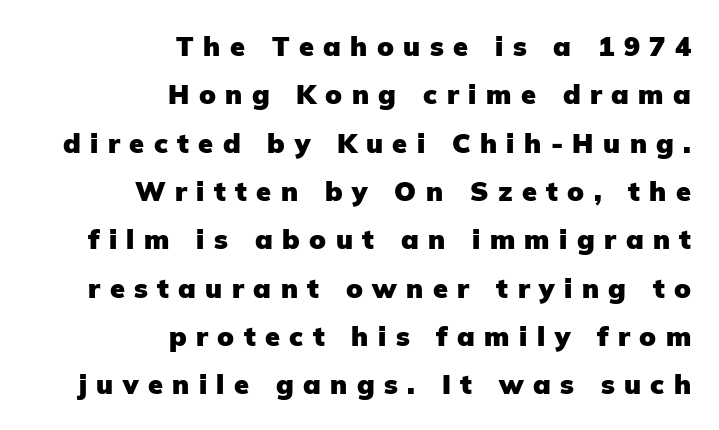
Q: Is the text bold? A: Yes.
Q: Is the text italic (slanted)? A: No, it is upright.
Q: Is the text underlined? A: No.
Q: How is the paragraph aligned? A: Right-aligned.
Q: Is the spacing between letters normal or unusually wide? A: Unusually wide.
